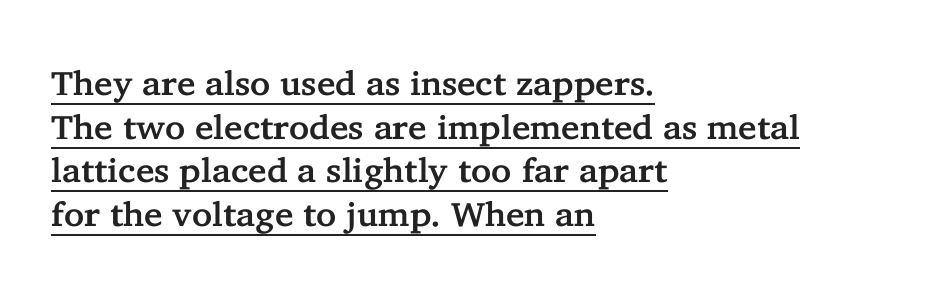
The image shows 34 px serif type, upright; set left-aligned, normal line spacing (1.28x), normal letter spacing, underlined; low stroke contrast and a medium x-height.
